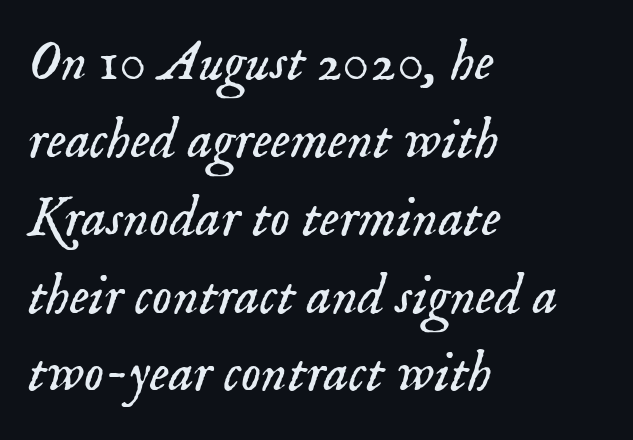
{"serif": "yes", "italic": "yes", "lean": "right", "slant_degrees": 18, "bold": "no", "weight": "light", "width": "normal", "stroke_contrast": "low", "x_height": "small", "monospaced": "no", "underline": "no", "align": "left", "line_spacing": "normal", "line_spacing_ratio": 1.39, "letter_spacing": "normal", "letter_spacing_em": 0.0, "glyph_px": 56}
